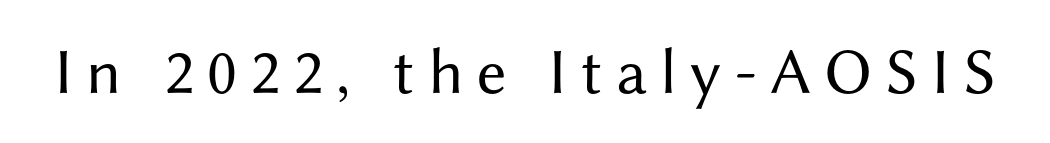
The image shows 65 px regular-weight sans-serif type, upright; set unusually wide letter spacing (+0.2 em), not underlined; medium stroke contrast and a medium x-height.
